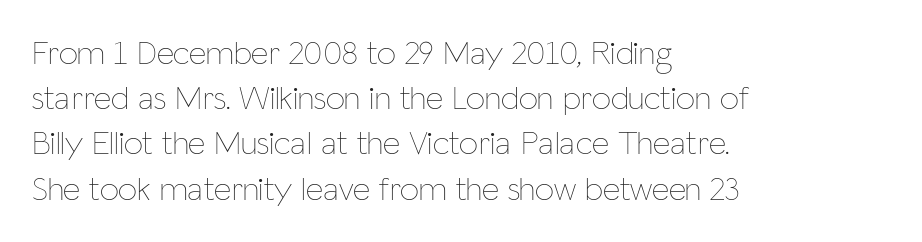
Words float on clear page, feet unadorned. A classic flush-left, rag-right setting is used for this passage. Stems and bowls with no extra thickness — not bold. What's the leading like? Ordinary, nothing unusual.
